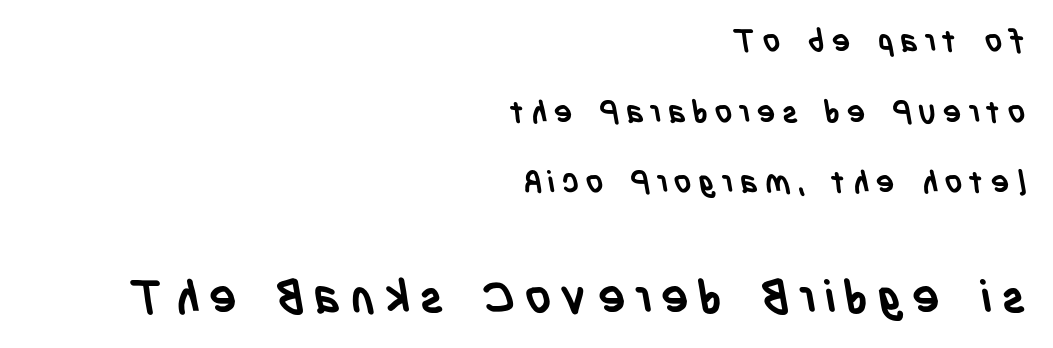
Q: Is the text bold? A: Yes.
Q: Is the typeface a serif or a sans-serif typeface? A: Sans-serif.
Q: Is the text underlined? A: No.
Q: How is the paragraph aligned? A: Right-aligned.
Q: Is the spacing between letters normal or unusually wide? A: Unusually wide.
Q: Is the spacing between lines tight, normal or loose? A: Loose.
Q: Which block of text is set in a larger size, the first (top) or the second (bottom)? A: The second (bottom) one.
Q: Width (condensed, normal, or wide)? A: Condensed.
Q: Stroke contrast? A: Low.
Q: x-height? A: Large.
Q: Monospaced? A: No.
